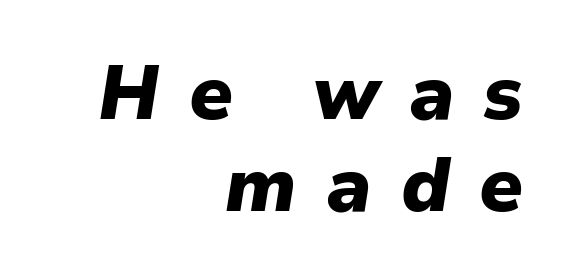
Q: Is the text bold? A: Yes.
Q: Is the text italic (slanted)? A: Yes, it leans right by about 9 degrees.
Q: Is the text underlined? A: No.
Q: How is the paragraph aligned? A: Right-aligned.
Q: Is the spacing between letters normal or unusually wide? A: Unusually wide.
Q: Width (condensed, normal, or wide)? A: Normal.
Q: Stroke contrast? A: Low.
Q: x-height? A: Medium.
Q: Monospaced? A: No.
